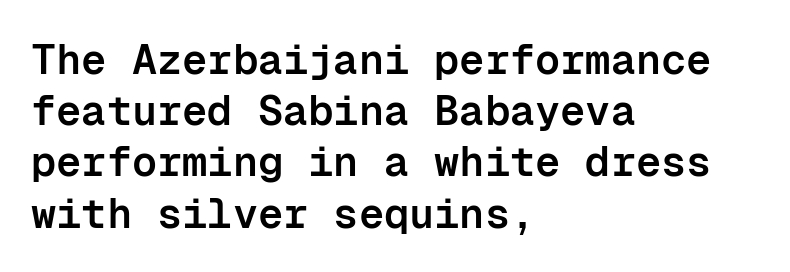
The image shows 42 px semibold sans-serif type, upright, monospaced; set left-aligned, line spacing 1.22x, normal letter spacing, not underlined; low stroke contrast and a medium x-height.
